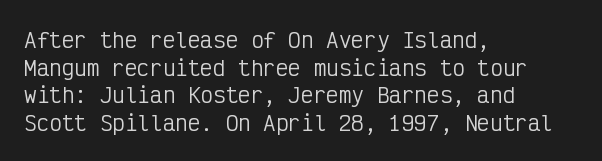
Teacher's note: observe the even left margin — that is flush-left alignment. The line texture is even and compact thanks to regular tracking. The lettering stays uniformly vertical, giving the passage a roman look. The baseline area is clear.
